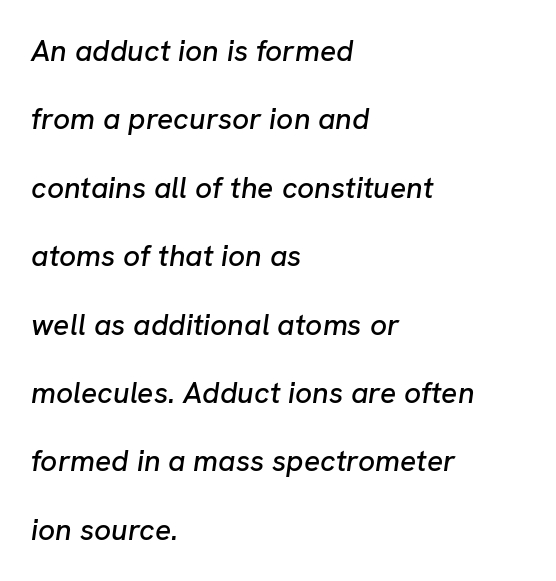
{"italic": "yes", "lean": "right", "slant_degrees": 8, "width": "normal", "stroke_contrast": "low", "x_height": "medium", "monospaced": "no", "underline": "no", "align": "left", "line_spacing": "loose", "line_spacing_ratio": 2.28, "letter_spacing": "normal", "letter_spacing_em": 0.0, "glyph_px": 30}
